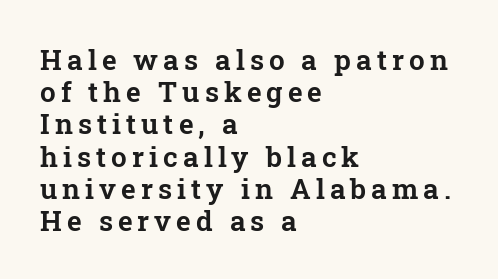
Q: Is the text italic (slanted)? A: No, it is upright.
Q: Is the typeface a serif or a sans-serif typeface? A: Serif.
Q: Is the text underlined? A: No.
Q: How is the paragraph aligned? A: Left-aligned.
Q: Is the spacing between lines tight, normal or loose? A: Tight.
Q: Width (condensed, normal, or wide)? A: Normal.
Q: Stroke contrast? A: Low.
Q: x-height? A: Medium.
Q: Monospaced? A: No.
